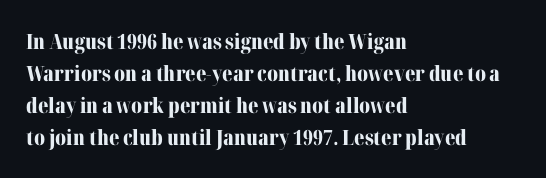
{"italic": "no", "bold": "yes", "underline": "no", "align": "left", "line_spacing": "normal", "line_spacing_ratio": 1.52, "letter_spacing": "normal", "letter_spacing_em": 0.0, "glyph_px": 21}
